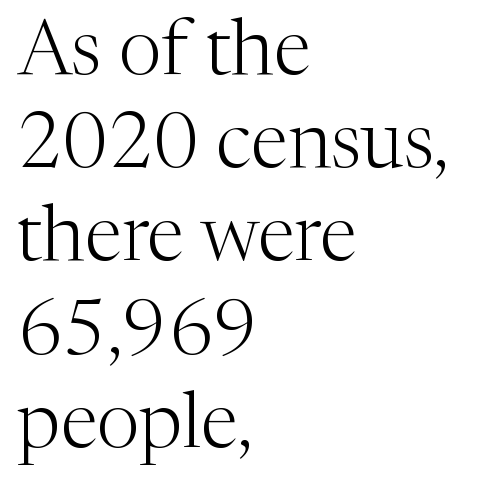
Q: Is the text bold? A: No.
Q: Is the text italic (slanted)? A: No, it is upright.
Q: Is the typeface a serif or a sans-serif typeface? A: Serif.
Q: Is the text underlined? A: No.
Q: How is the paragraph aligned? A: Left-aligned.
Q: Is the spacing between letters normal or unusually wide? A: Normal.
Q: Width (condensed, normal, or wide)? A: Normal.
Q: Stroke contrast? A: Medium.
Q: x-height? A: Medium.
Q: Monospaced? A: No.
